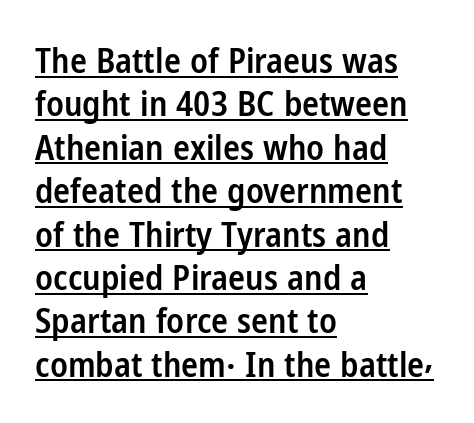
The image shows 35 px semibold, condensed sans-serif type, upright; set left-aligned, line spacing 1.24x, normal letter spacing, underlined; low stroke contrast and a medium x-height.
